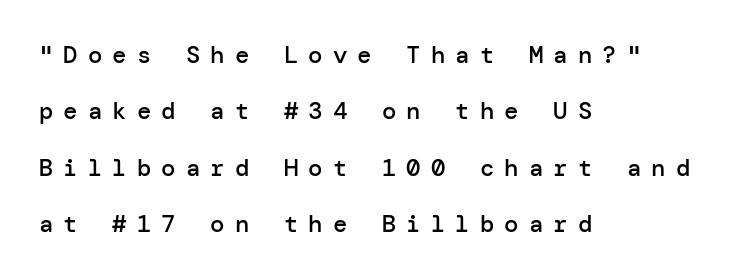
{"italic": "no", "bold": "semi", "underline": "no", "align": "left", "line_spacing": "loose", "line_spacing_ratio": 2.35, "letter_spacing": "wide", "letter_spacing_em": 0.42, "glyph_px": 24}
